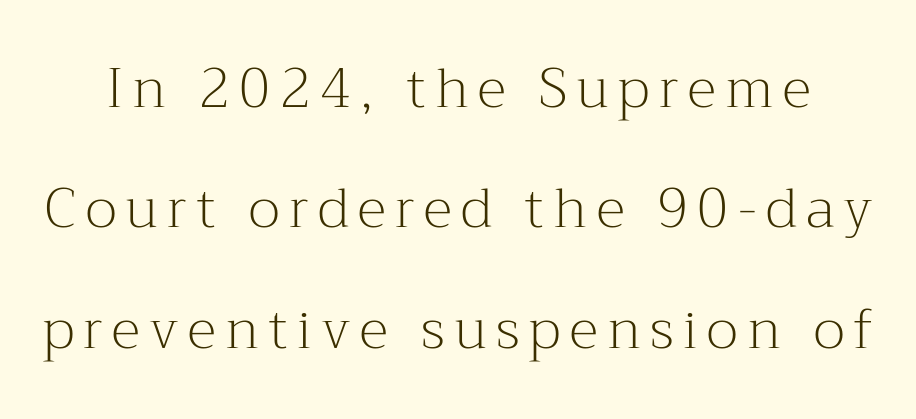
The image shows 55 px light serif type, upright; set loose line spacing (2.19x), not underlined; medium stroke contrast and a medium x-height.
